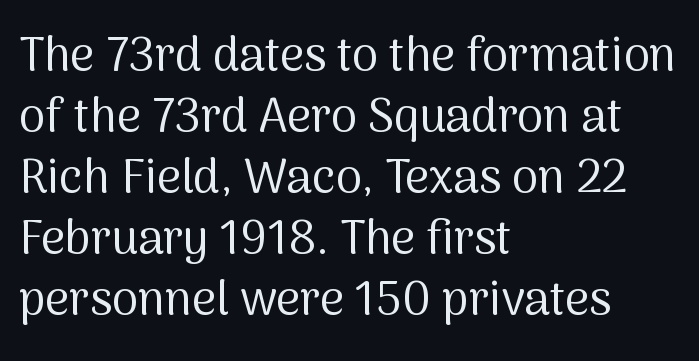
Q: Is the text bold? A: No.
Q: Is the text italic (slanted)? A: No, it is upright.
Q: Is the typeface a serif or a sans-serif typeface? A: Sans-serif.
Q: Is the text underlined? A: No.
Q: How is the paragraph aligned? A: Left-aligned.
Q: Is the spacing between letters normal or unusually wide? A: Normal.
Q: Is the spacing between lines tight, normal or loose? A: Normal.
Q: Width (condensed, normal, or wide)? A: Normal.
Q: Stroke contrast? A: Medium.
Q: x-height? A: Medium.
Q: Monospaced? A: No.
